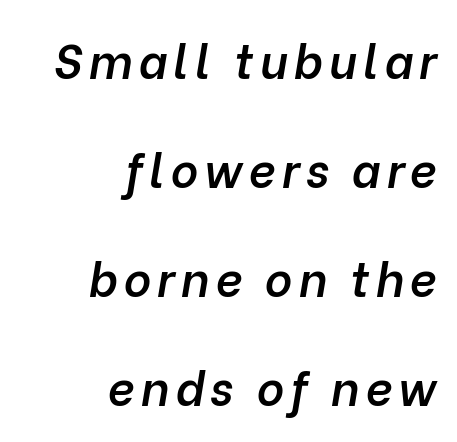
The image shows 47 px semibold type, italic (leaning right); set right-aligned, loose line spacing (2.32x), not underlined; low stroke contrast and a medium x-height.
